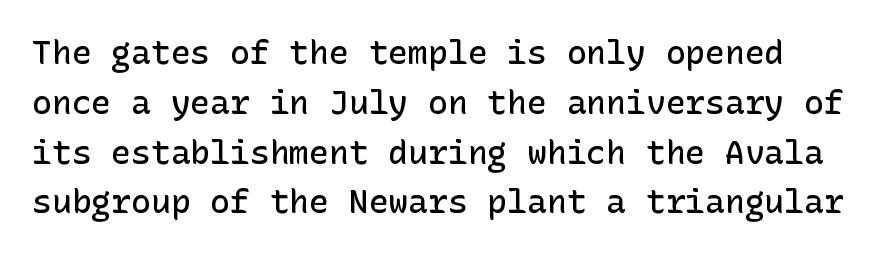
{"serif": "no", "italic": "no", "bold": "semi", "weight": "semibold", "width": "normal", "stroke_contrast": "low", "x_height": "medium", "underline": "no", "line_spacing": "normal", "line_spacing_ratio": 1.51, "letter_spacing": "normal", "letter_spacing_em": 0.0, "glyph_px": 33}
